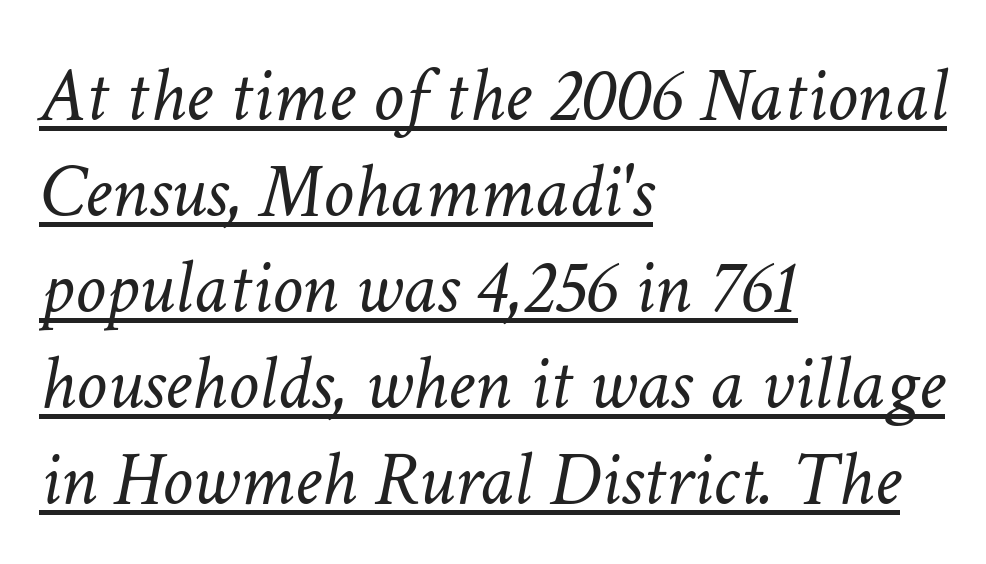
The image shows 78 px light type, italic (leaning right); set left-aligned, line spacing 1.23x, normal letter spacing, underlined; low stroke contrast and a medium x-height.
